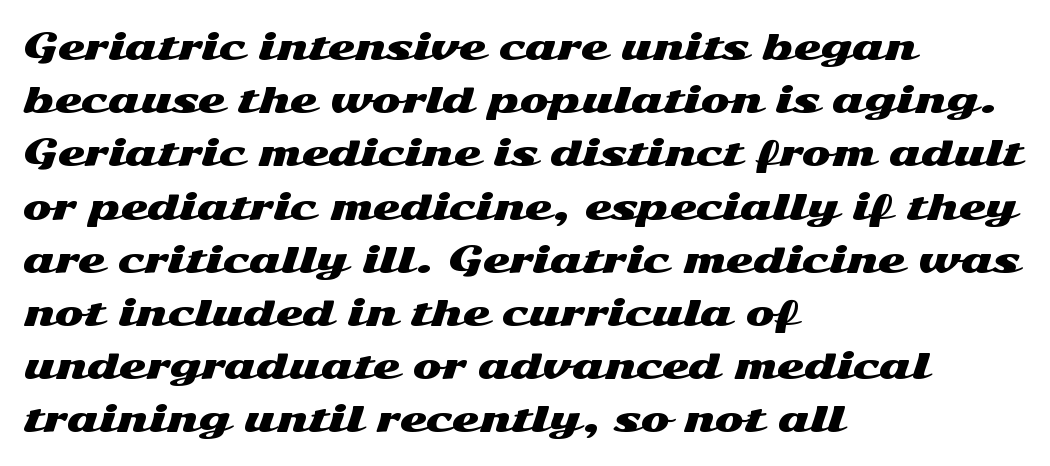
Decoration check: the copy has no underline. Line spacing here is normal. You could call the tracking neutral — neither tight nor loose. Nothing sits at the stroke ends, so this counts as sans-serif. This sample has the flowing, uneven cadence of proportional lettering.
